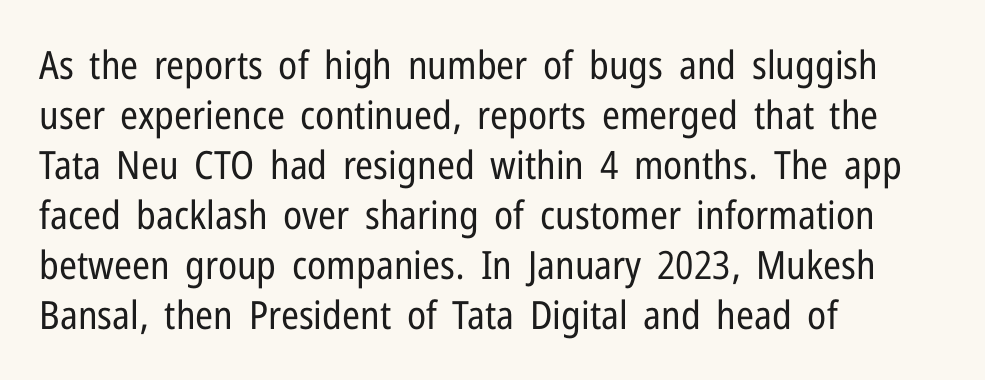
The image shows 39 px regular-weight, condensed sans-serif type, upright; set left-aligned, normal line spacing (1.28x), normal letter spacing, not underlined; low stroke contrast and a medium x-height.
